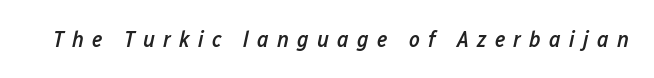
Heft: intermediate — a semibold. The horizontal fit of the characters is loose and conspicuously gappy. The area under the type is left untouched. The specimen reads as italic at a glance.
